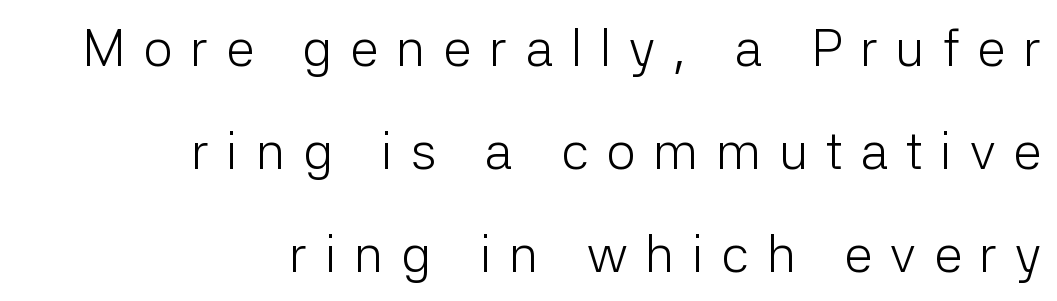
The image shows 52 px light sans-serif type, upright; set right-aligned, loose line spacing (1.98x), unusually wide letter spacing (+0.34 em), not underlined; low stroke contrast and a medium x-height.
